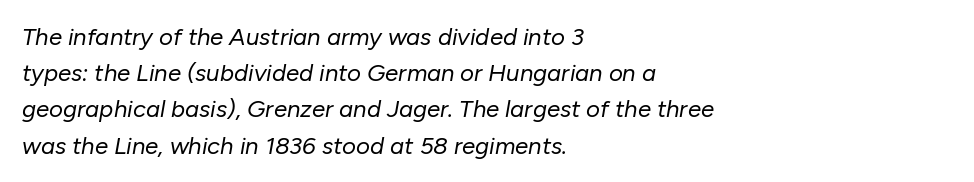
Q: Is the text bold? A: No.
Q: Is the text italic (slanted)? A: Yes, it leans right by about 10 degrees.
Q: Is the text underlined? A: No.
Q: How is the paragraph aligned? A: Left-aligned.
Q: Is the spacing between letters normal or unusually wide? A: Normal.
Q: Is the spacing between lines tight, normal or loose? A: Normal.
